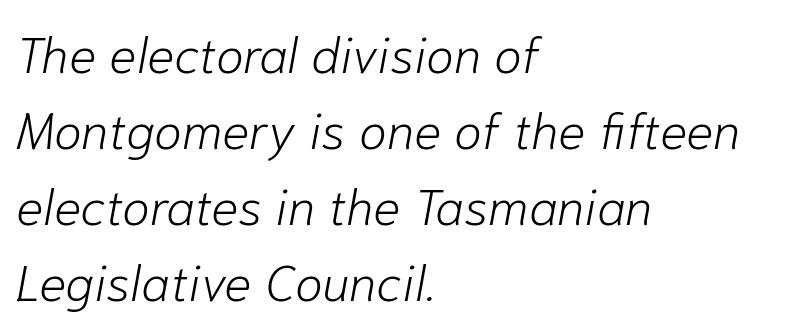
Only glyphs here, with clear space below each row. Each letter keeps its own natural width here, so spacing adapts to shape. This sample uses an oblique cut, with every glyph tilted off the vertical. Horizontal bands of white between lines are of average thickness.
